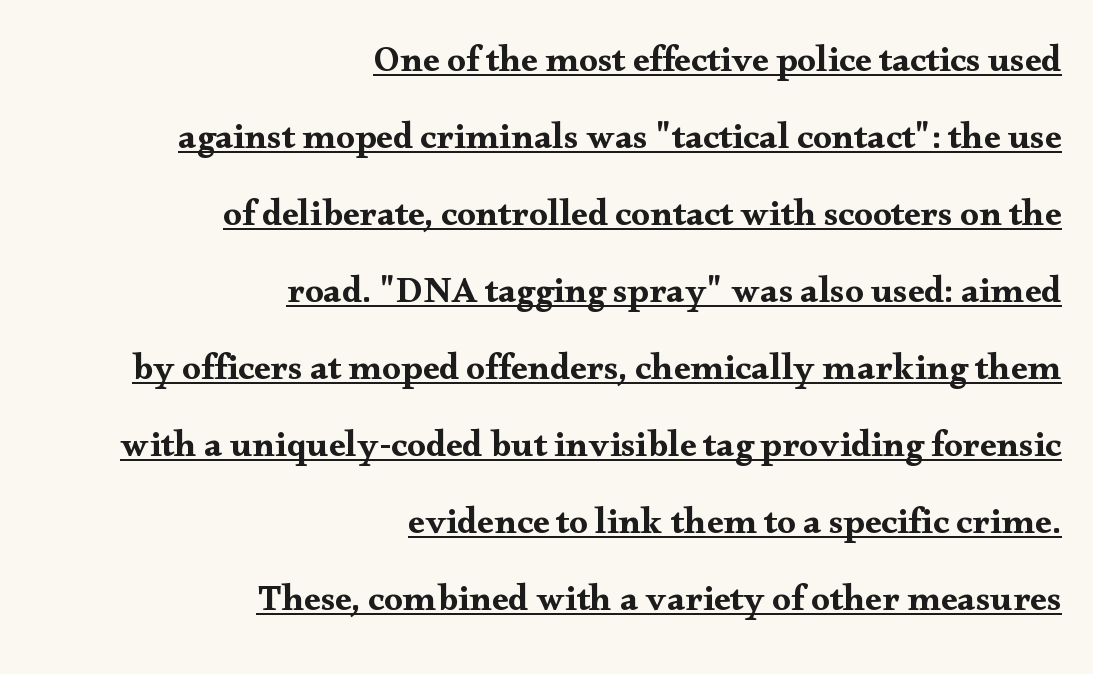
Each letter's strokes conclude with small projecting serifs. Every character sits straight up, as roman type does. Looks like regular typesetting: each glyph gets only the width it needs. Vertical spacing — loose.
